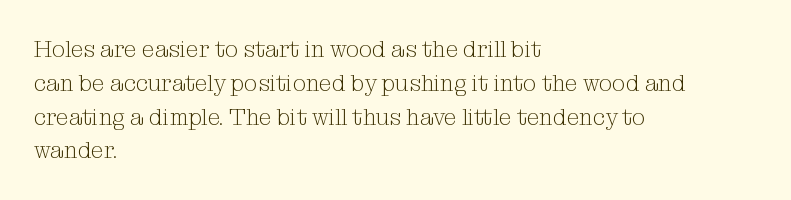
The image shows 23 px text type, upright; set left-aligned, normal line spacing (1.47x), normal letter spacing, not underlined.
